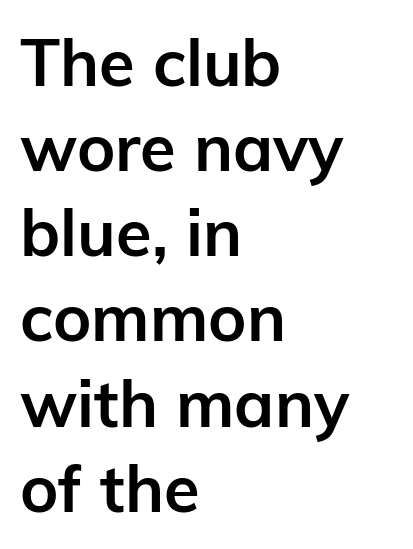
The face used here has the dense, thick strokes of a bold. The setting favours the left margin, as ordinary paragraphs usually do. Lines of text with bare space underneath. This sample uses a sans-serif face. Spacing between characters is what you'd get straight out of the box.
